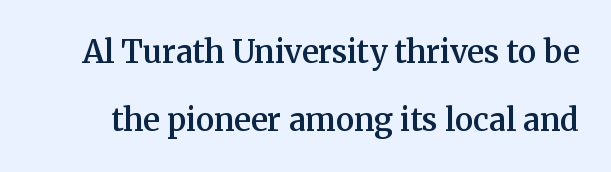
The image shows 31 px semibold serif type, upright; set loose line spacing (2.18x), normal letter spacing, not underlined; medium stroke contrast and a medium x-height.
